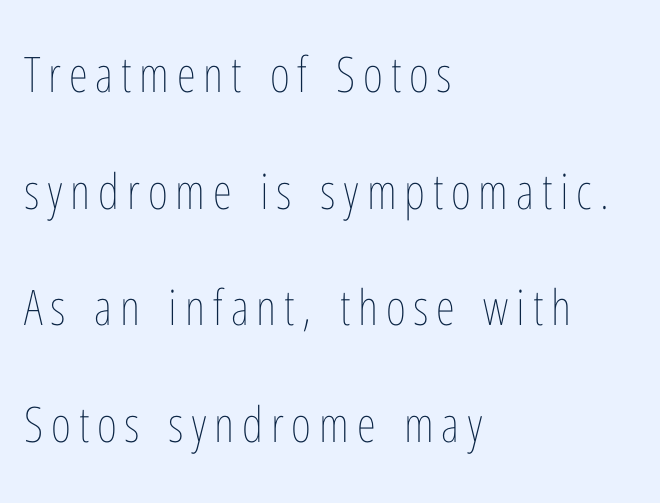
Q: Is the text bold? A: No.
Q: Is the text italic (slanted)? A: No, it is upright.
Q: Is the text underlined? A: No.
Q: How is the paragraph aligned? A: Left-aligned.
Q: Is the spacing between lines tight, normal or loose? A: Loose.
Q: Width (condensed, normal, or wide)? A: Condensed.
Q: Stroke contrast? A: Low.
Q: x-height? A: Medium.
Q: Monospaced? A: No.
